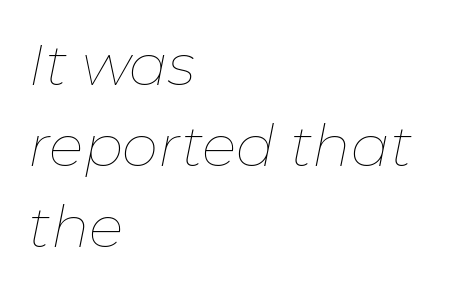
The typography opts for an oblique posture over an upright one. Regular leading. The face used here is rendered with its standard letterfit. The paragraph has a hard left edge and a soft right edge. The typesetting does not lean heavy: it is not bold. Underline: absent.
